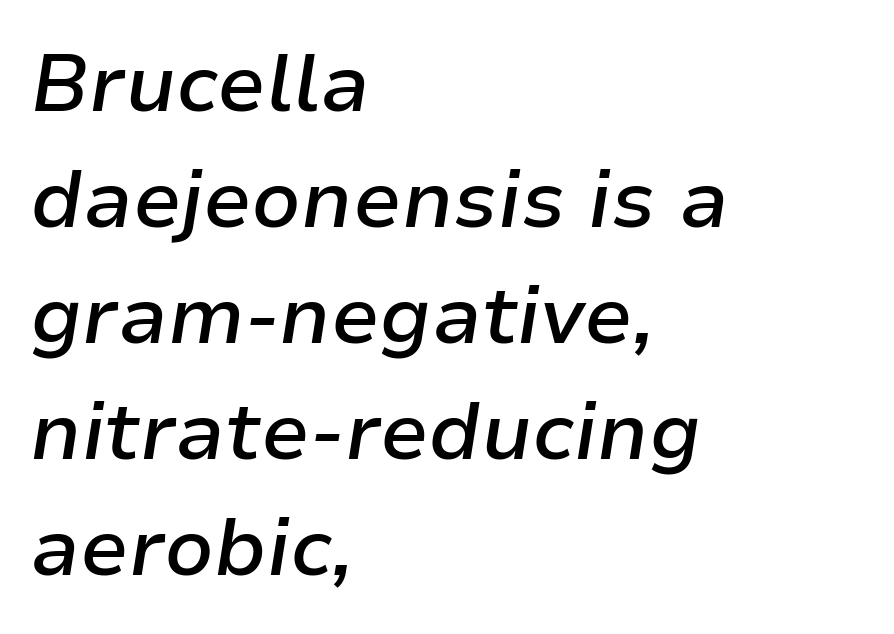
Q: Is the text bold? A: Semi-bold.
Q: Is the text italic (slanted)? A: Yes, it leans right by about 9 degrees.
Q: Is the text underlined? A: No.
Q: How is the paragraph aligned? A: Left-aligned.
Q: Is the spacing between letters normal or unusually wide? A: Normal.
Q: Is the spacing between lines tight, normal or loose? A: Normal.
Q: Width (condensed, normal, or wide)? A: Normal.
Q: Stroke contrast? A: Low.
Q: x-height? A: Medium.
Q: Monospaced? A: No.
